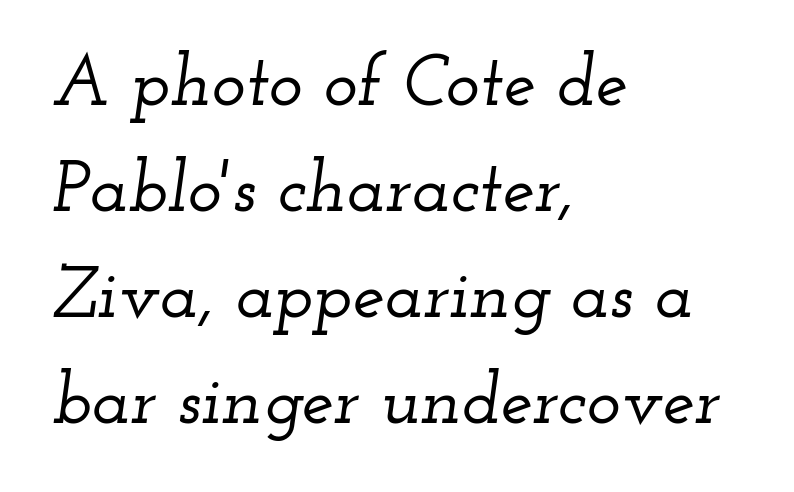
The image shows 72 px wide serif type, italic (leaning right); set left-aligned, normal line spacing (1.47x), normal letter spacing, not underlined; low stroke contrast and a small x-height.
